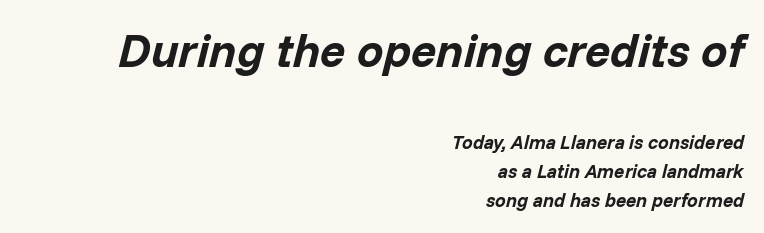
The image shows 47 px bold type, italic (leaning right); set right-aligned, normal line spacing (1.54x), normal letter spacing, not underlined; the first (top) block is 2.47x larger; low stroke contrast and a medium x-height.
